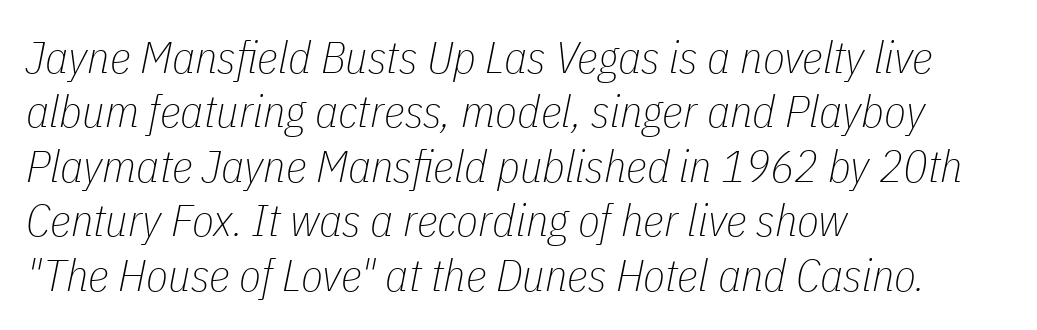
Q: Is the text bold? A: No.
Q: Is the text italic (slanted)? A: Yes, it leans right by about 11 degrees.
Q: Is the text underlined? A: No.
Q: How is the paragraph aligned? A: Left-aligned.
Q: Is the spacing between letters normal or unusually wide? A: Normal.
Q: Width (condensed, normal, or wide)? A: Condensed.
Q: Stroke contrast? A: Low.
Q: x-height? A: Medium.
Q: Monospaced? A: No.
